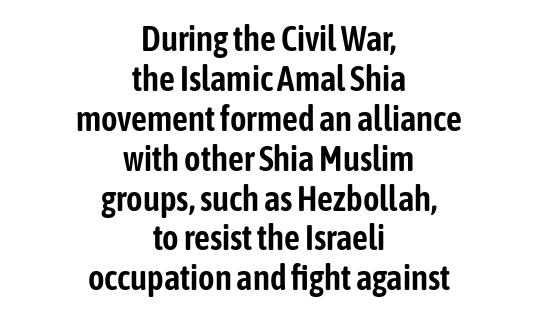
{"serif": "no", "italic": "no", "width": "condensed", "stroke_contrast": "low", "x_height": "medium", "monospaced": "no", "underline": "no", "align": "center", "line_spacing": "tight", "line_spacing_ratio": 1.14, "letter_spacing": "normal", "letter_spacing_em": 0.0, "glyph_px": 35}
